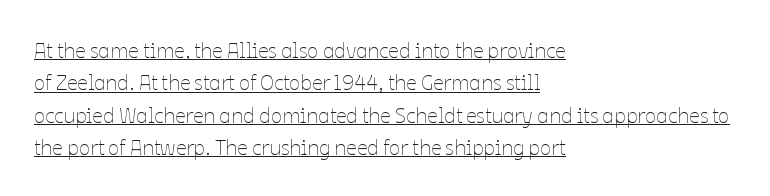
{"italic": "no", "bold": "no", "underline": "yes", "align": "left", "line_spacing": "normal", "line_spacing_ratio": 1.54, "letter_spacing": "normal", "letter_spacing_em": 0.0, "glyph_px": 21}
